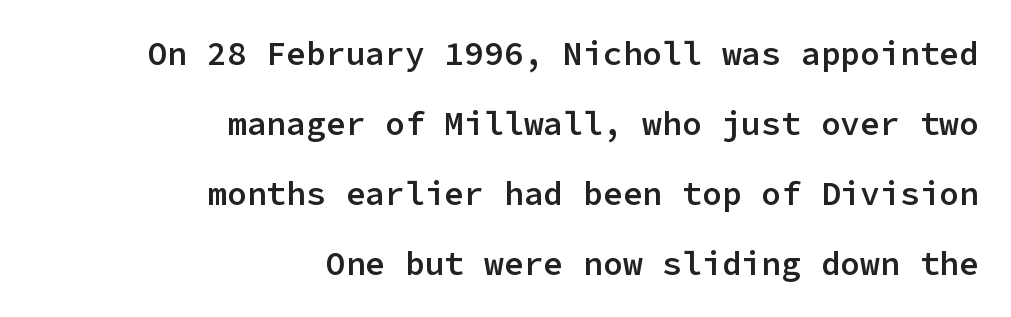
How heavy is the stroke? Medium-heavy — a semibold, shy of bold. This sample uses a sans-serif face. The lettering holds an erect, upright posture throughout. The glyphs are unaccompanied by any horizontal stroke below them. Every character here occupies the same horizontal width, giving the sample a typewriter-like rhythm. Compared with typical paragraphs, the rows here are farther apart.
